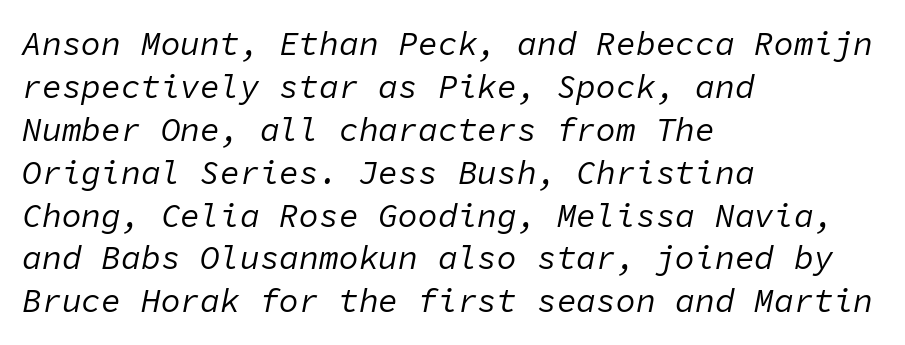
The image shows 33 px regular-weight type, italic (leaning right), monospaced; set left-aligned, normal line spacing (1.3x), normal letter spacing, not underlined; low stroke contrast and a medium x-height.
